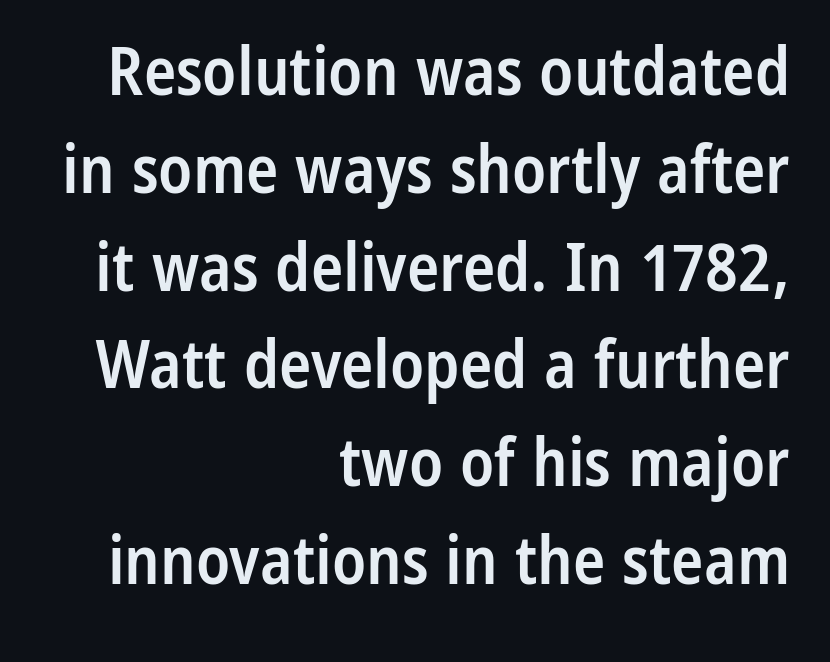
Q: Is the text bold? A: Semi-bold.
Q: Is the text italic (slanted)? A: No, it is upright.
Q: Is the typeface a serif or a sans-serif typeface? A: Sans-serif.
Q: Is the text underlined? A: No.
Q: How is the paragraph aligned? A: Right-aligned.
Q: Is the spacing between letters normal or unusually wide? A: Normal.
Q: Is the spacing between lines tight, normal or loose? A: Normal.
Q: Width (condensed, normal, or wide)? A: Condensed.
Q: Stroke contrast? A: Low.
Q: x-height? A: Medium.
Q: Monospaced? A: No.
